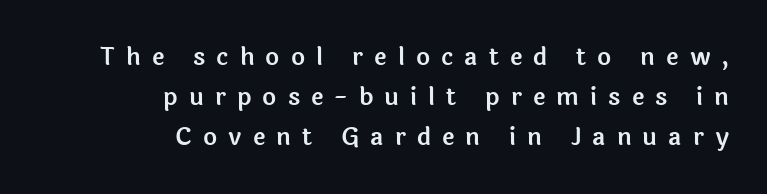
There is plenty of visible air inserted between adjacent glyphs. Descenders are the only things crossing below the line. Normally led — the rows are evenly, conventionally spaced. A flush-right, rag-left setting is used for this passage. Tall strokes in this sample are plumb rather than angled.
